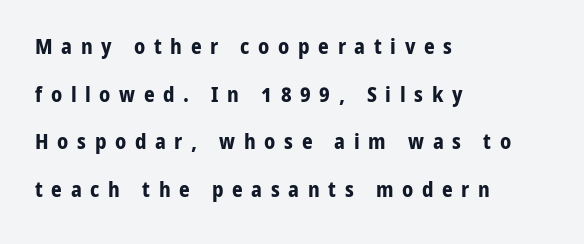
{"italic": "no", "bold": "yes", "underline": "no", "align": "left", "line_spacing": "loose", "line_spacing_ratio": 2.27, "letter_spacing": "wide", "letter_spacing_em": 0.41, "glyph_px": 21}
